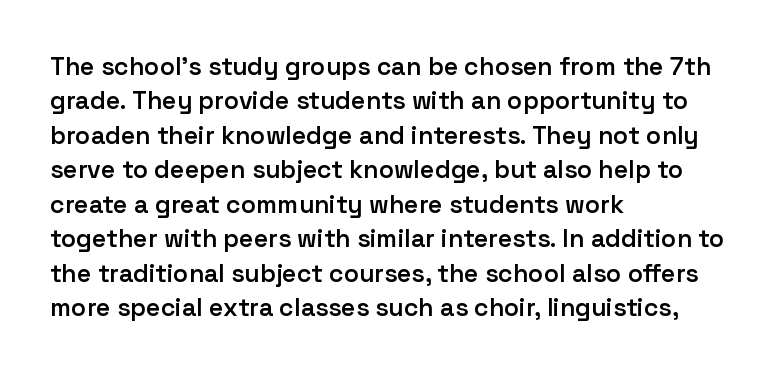
Q: Is the text bold? A: Semi-bold.
Q: Is the text italic (slanted)? A: No, it is upright.
Q: Is the text underlined? A: No.
Q: How is the paragraph aligned? A: Left-aligned.
Q: Is the spacing between letters normal or unusually wide? A: Normal.
Q: Is the spacing between lines tight, normal or loose? A: Normal.
